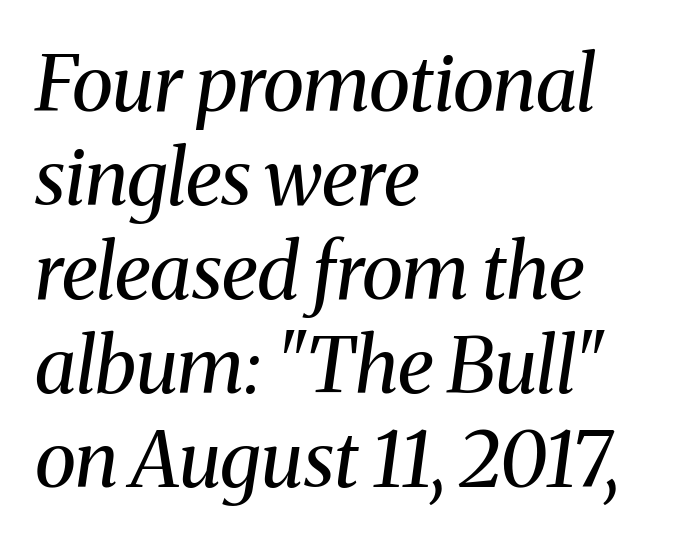
Is this a fixed-width face? No — the glyphs have proportional, varying widths. There's an unmistakable incline to the writing here. Horizontally, the lines are justified to the leading edge only. This rendering features lettering with no underline. This sample uses plain, unmodified letter spacing.
